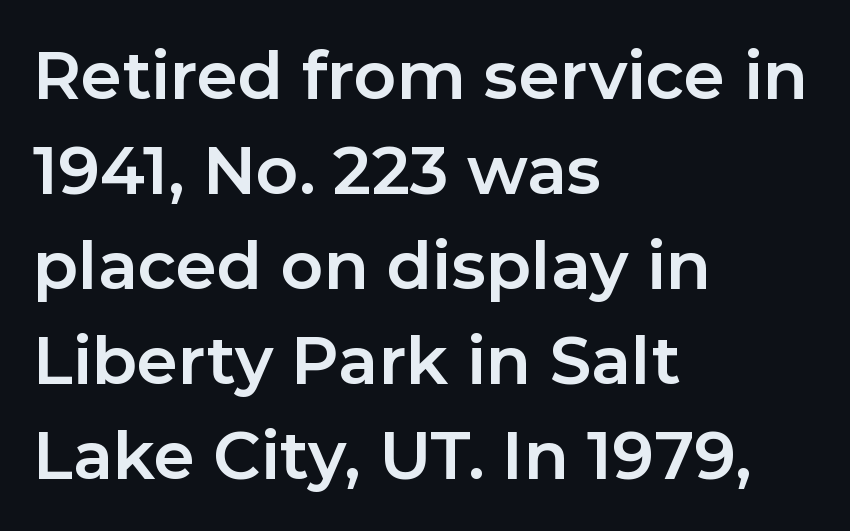
Q: Is the text bold? A: Yes.
Q: Is the text italic (slanted)? A: No, it is upright.
Q: Is the typeface a serif or a sans-serif typeface? A: Sans-serif.
Q: Is the text underlined? A: No.
Q: How is the paragraph aligned? A: Left-aligned.
Q: Is the spacing between letters normal or unusually wide? A: Normal.
Q: Is the spacing between lines tight, normal or loose? A: Normal.
Q: Width (condensed, normal, or wide)? A: Normal.
Q: Stroke contrast? A: Low.
Q: x-height? A: Medium.
Q: Monospaced? A: No.
